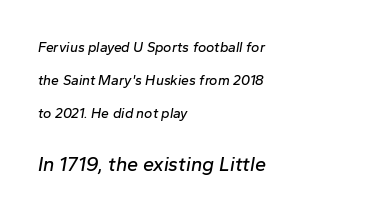
Successive baselines arrive slowly, with a big drop between each. This sample uses an oblique cut, with every glyph tilted off the vertical. The letters sit at their default tracking, neither squeezed nor spread. Look at the glyph heights: the lower group is clearly the bigger setting.
